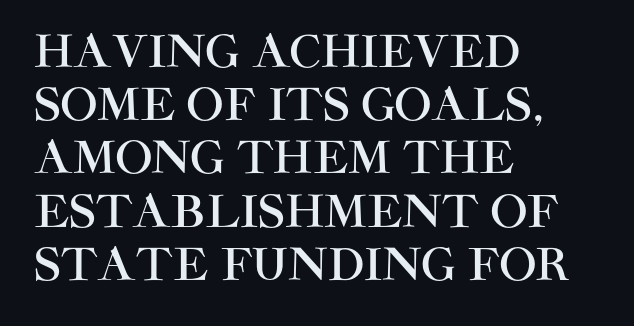
Q: Is the text italic (slanted)? A: No, it is upright.
Q: Is the typeface a serif or a sans-serif typeface? A: Sans-serif.
Q: Is the text underlined? A: No.
Q: How is the paragraph aligned? A: Left-aligned.
Q: Is the spacing between letters normal or unusually wide? A: Normal.
Q: Width (condensed, normal, or wide)? A: Normal.
Q: Stroke contrast? A: High.
Q: x-height? A: Large.
Q: Monospaced? A: No.
